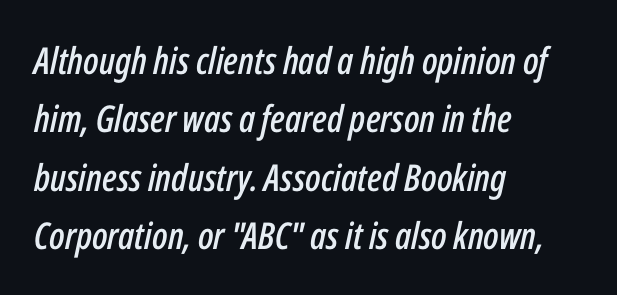
{"italic": "yes", "lean": "right", "slant_degrees": 12, "width": "condensed", "stroke_contrast": "low", "x_height": "medium", "monospaced": "no", "underline": "no", "align": "left", "line_spacing": "normal", "line_spacing_ratio": 1.58, "letter_spacing": "normal", "letter_spacing_em": 0.0, "glyph_px": 37}
